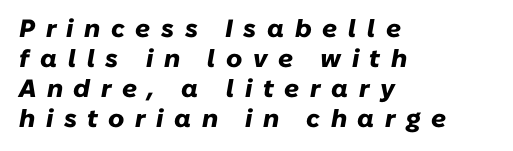
The image shows 25 px bold type, italic (leaning right); set left-aligned, line spacing 1.2x, unusually wide letter spacing (+0.42 em), not underlined.
